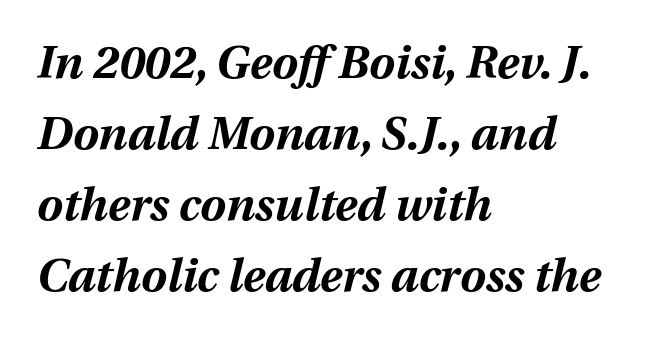
{"italic": "yes", "lean": "right", "slant_degrees": 12, "bold": "yes", "weight": "bold", "width": "normal", "stroke_contrast": "medium", "x_height": "medium", "monospaced": "no", "underline": "no", "align": "left", "line_spacing": "normal", "line_spacing_ratio": 1.54, "letter_spacing": "normal", "letter_spacing_em": 0.0, "glyph_px": 46}
